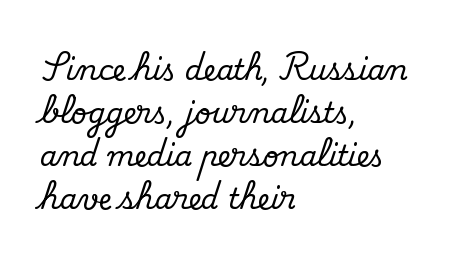
The passage shown is not underscored anywhere. Between one letter and the next there's only the usual sliver of space. This sample has the flowing, uneven cadence of proportional lettering. The rendering uses a moderate line-height, typical for paragraphs. Does the copy run flush right? No — it runs flush left.
